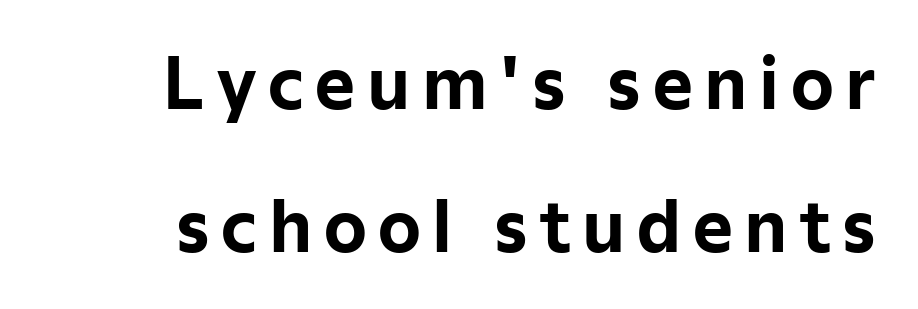
Q: Is the text bold? A: Yes.
Q: Is the text italic (slanted)? A: No, it is upright.
Q: Is the typeface a serif or a sans-serif typeface? A: Sans-serif.
Q: Is the text underlined? A: No.
Q: Is the spacing between lines tight, normal or loose? A: Loose.
Q: Width (condensed, normal, or wide)? A: Normal.
Q: Stroke contrast? A: Low.
Q: x-height? A: Medium.
Q: Monospaced? A: No.
